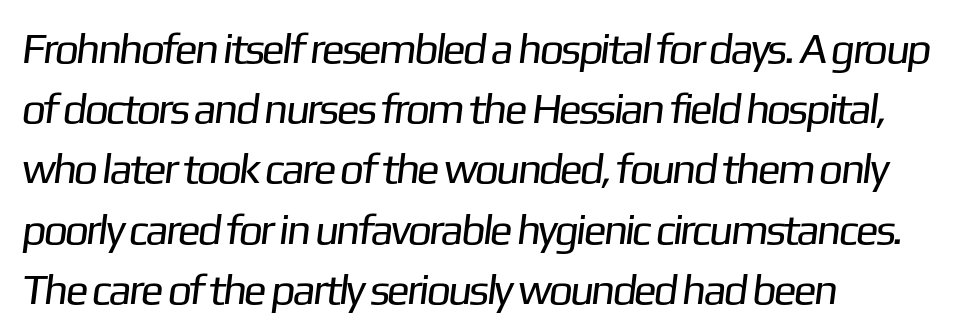
The image shows 43 px regular-weight sans-serif type; set left-aligned, normal line spacing (1.4x), normal letter spacing, not underlined; low stroke contrast and a medium x-height.
